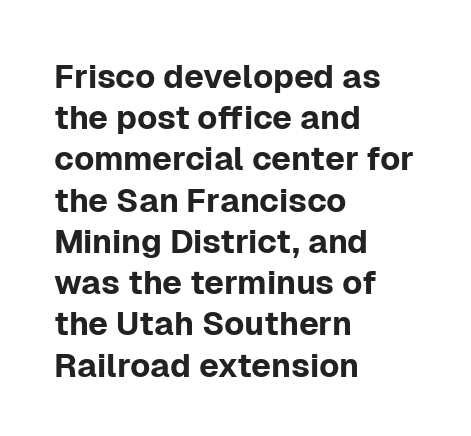
The image shows 33 px sans-serif type, upright; set left-aligned, normal line spacing (1.25x), normal letter spacing, not underlined; low stroke contrast and a medium x-height.
